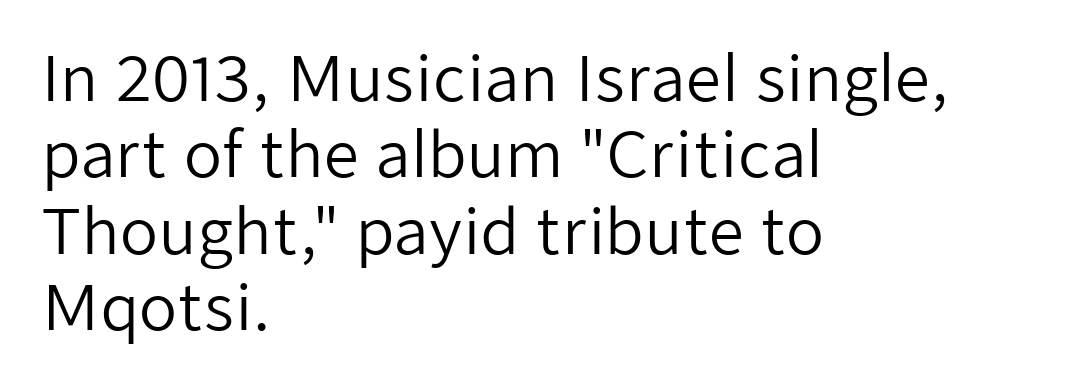
{"serif": "no", "italic": "no", "bold": "no", "weight": "regular", "width": "normal", "stroke_contrast": "low", "x_height": "medium", "monospaced": "no", "underline": "no", "align": "left", "line_spacing_ratio": 1.23, "letter_spacing": "normal", "letter_spacing_em": 0.0, "glyph_px": 62}
